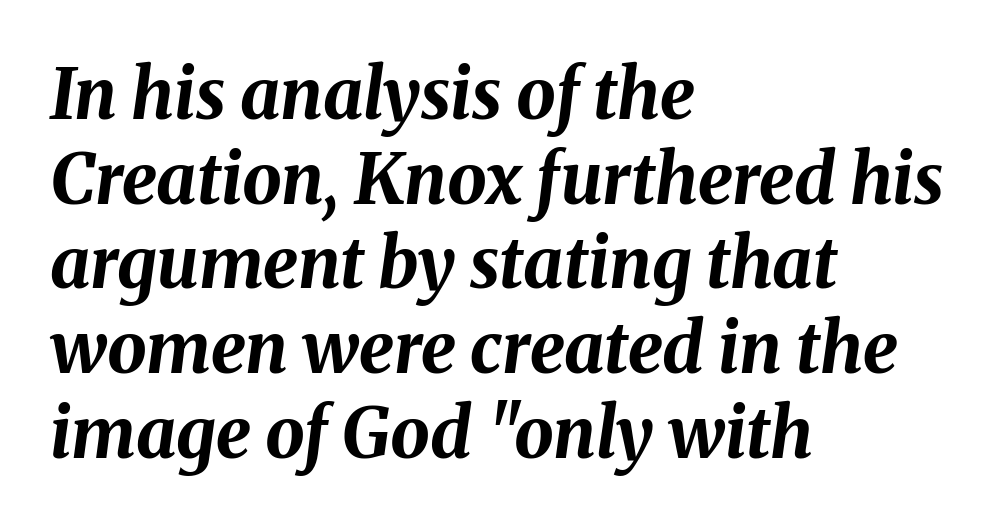
Q: Is the text bold? A: Yes.
Q: Is the text italic (slanted)? A: Yes, it leans right by about 8 degrees.
Q: Is the text underlined? A: No.
Q: How is the paragraph aligned? A: Left-aligned.
Q: Is the spacing between letters normal or unusually wide? A: Normal.
Q: Width (condensed, normal, or wide)? A: Normal.
Q: Stroke contrast? A: Medium.
Q: x-height? A: Medium.
Q: Monospaced? A: No.
